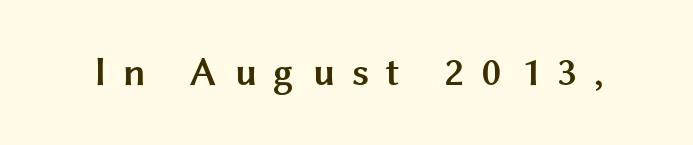
Q: Is the text bold? A: Yes.
Q: Is the text italic (slanted)? A: No, it is upright.
Q: Is the typeface a serif or a sans-serif typeface? A: Sans-serif.
Q: Is the text underlined? A: No.
Q: Is the spacing between letters normal or unusually wide? A: Unusually wide.
Q: Width (condensed, normal, or wide)? A: Normal.
Q: Stroke contrast? A: Medium.
Q: x-height? A: Medium.
Q: Monospaced? A: No.
